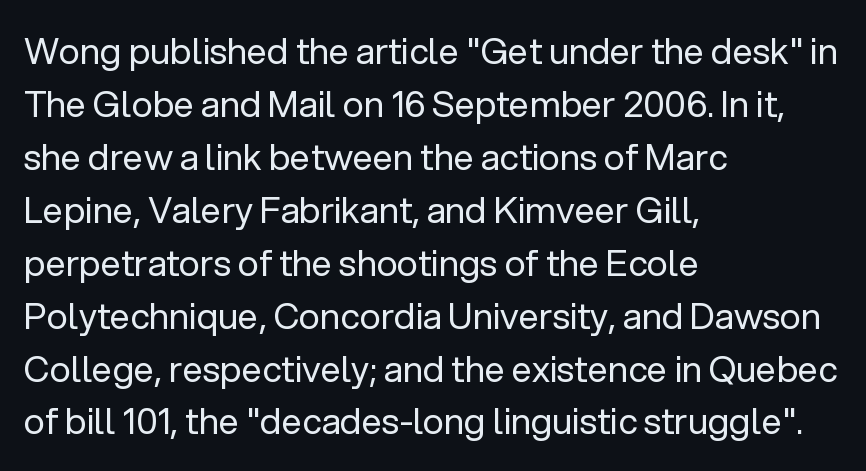
The image shows 36 px regular-weight sans-serif type, upright; set left-aligned, normal line spacing (1.47x), normal letter spacing, not underlined; low stroke contrast and a medium x-height.
